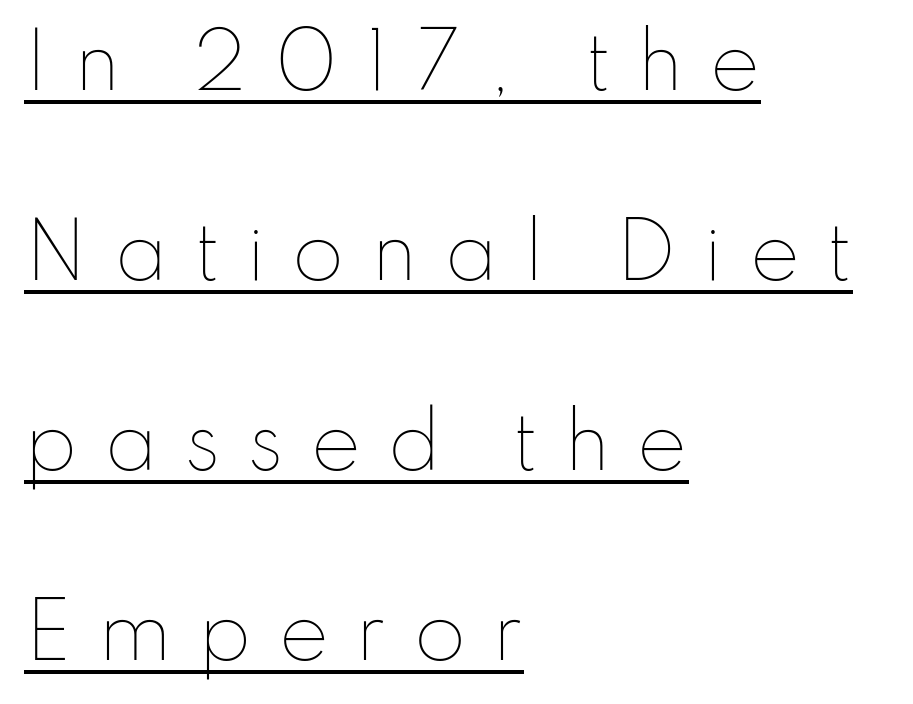
Q: Is the text bold? A: No.
Q: Is the text italic (slanted)? A: No, it is upright.
Q: Is the text underlined? A: Yes.
Q: How is the paragraph aligned? A: Left-aligned.
Q: Is the spacing between letters normal or unusually wide? A: Unusually wide.
Q: Is the spacing between lines tight, normal or loose? A: Loose.
Q: Width (condensed, normal, or wide)? A: Normal.
Q: Stroke contrast? A: Low.
Q: x-height? A: Small.
Q: Monospaced? A: No.
